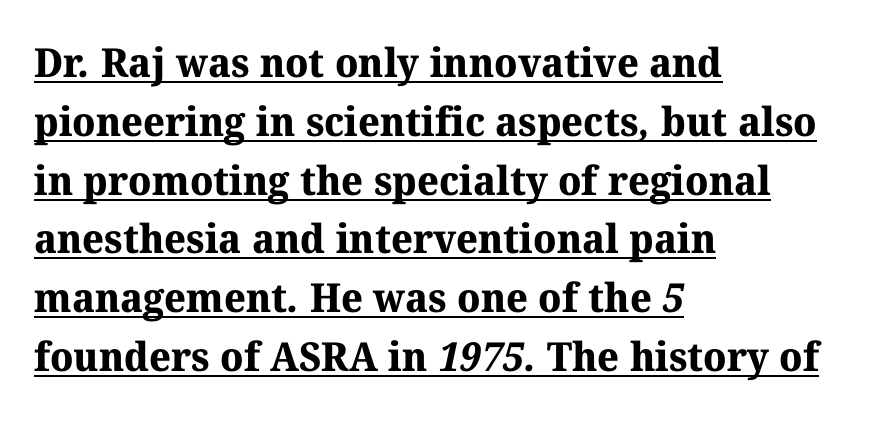
The image shows 40 px bold serif type; set left-aligned, normal line spacing (1.47x), normal letter spacing, underlined; medium stroke contrast and a medium x-height.
